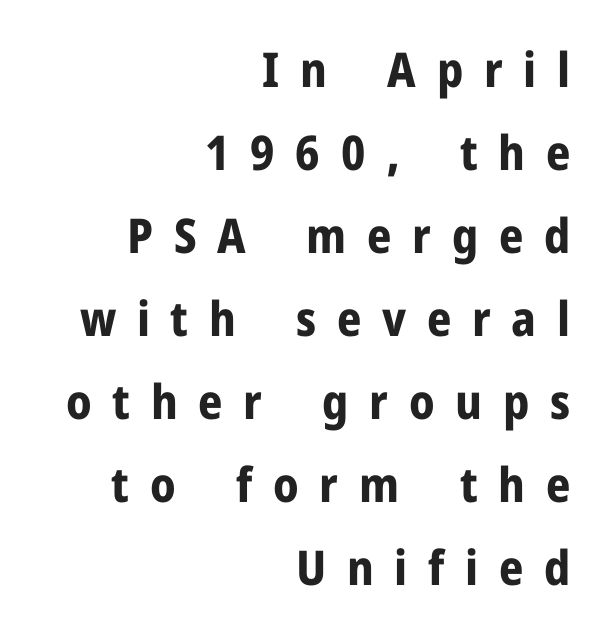
Q: Is the text bold? A: Yes.
Q: Is the text italic (slanted)? A: No, it is upright.
Q: Is the typeface a serif or a sans-serif typeface? A: Sans-serif.
Q: Is the text underlined? A: No.
Q: How is the paragraph aligned? A: Right-aligned.
Q: Is the spacing between letters normal or unusually wide? A: Unusually wide.
Q: Width (condensed, normal, or wide)? A: Normal.
Q: Stroke contrast? A: Low.
Q: x-height? A: Medium.
Q: Monospaced? A: No.
